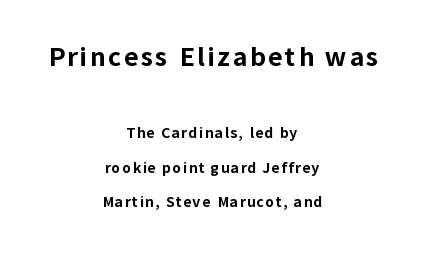
The image shows 25 px bold type, upright; set centered, loose line spacing (2.46x), not underlined; the first (top) block is 1.79x larger.
